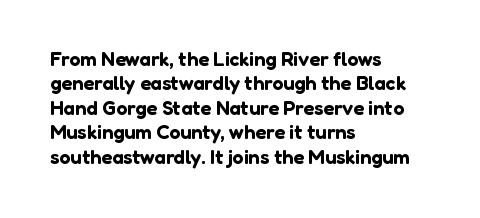
Q: Is the text italic (slanted)? A: No, it is upright.
Q: Is the text underlined? A: No.
Q: How is the paragraph aligned? A: Left-aligned.
Q: Is the spacing between letters normal or unusually wide? A: Normal.
